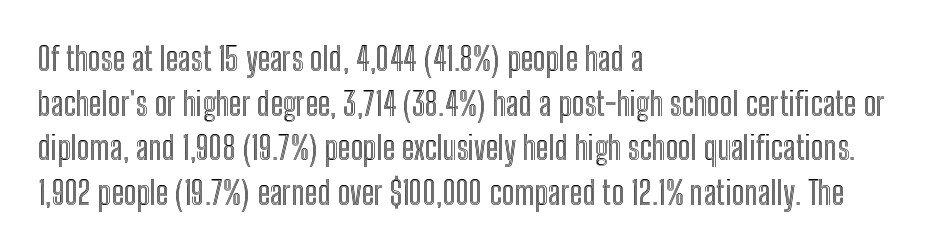
Q: Is the text italic (slanted)? A: No, it is upright.
Q: Is the text underlined? A: No.
Q: How is the paragraph aligned? A: Left-aligned.
Q: Is the spacing between letters normal or unusually wide? A: Normal.
Q: Is the spacing between lines tight, normal or loose? A: Normal.
Q: Width (condensed, normal, or wide)? A: Condensed.
Q: x-height? A: Medium.
Q: Monospaced? A: No.
